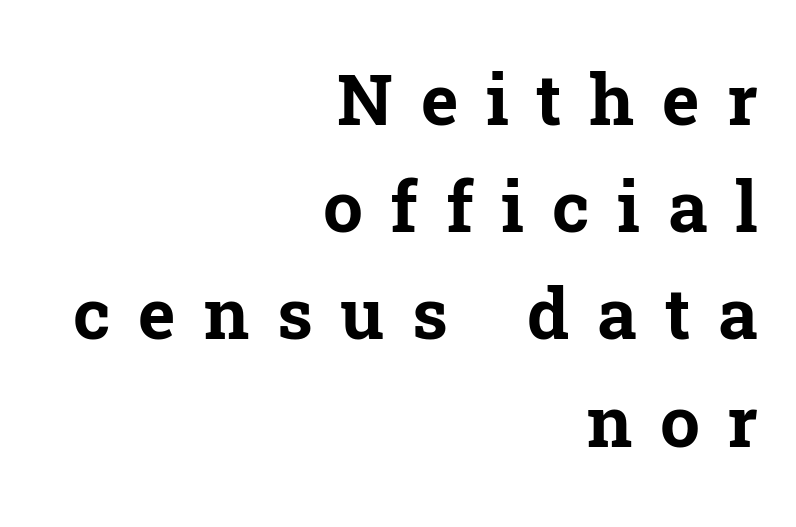
The image shows 71 px bold serif type, upright; set right-aligned, normal line spacing (1.51x), unusually wide letter spacing (+0.39 em), not underlined; low stroke contrast and a medium x-height.
